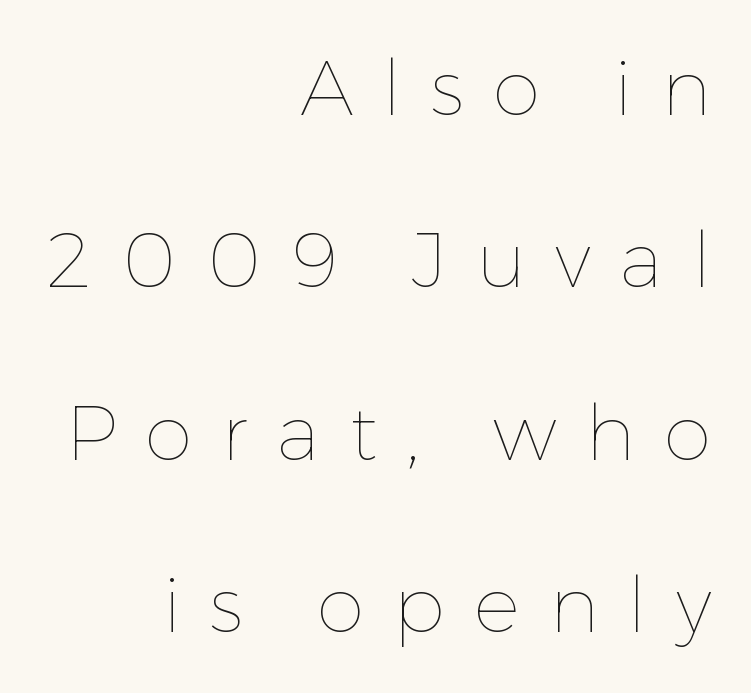
This block would shrink considerably if given ordinary leading; it's expanded now. The letters look calm and open, with moderate or lighter stems. Glance below the letters and you will spot only blank space. Rendered with straight, roman letterforms. The lines are quadded right. Characters follow at a spacing far wider than the type designer built in.
